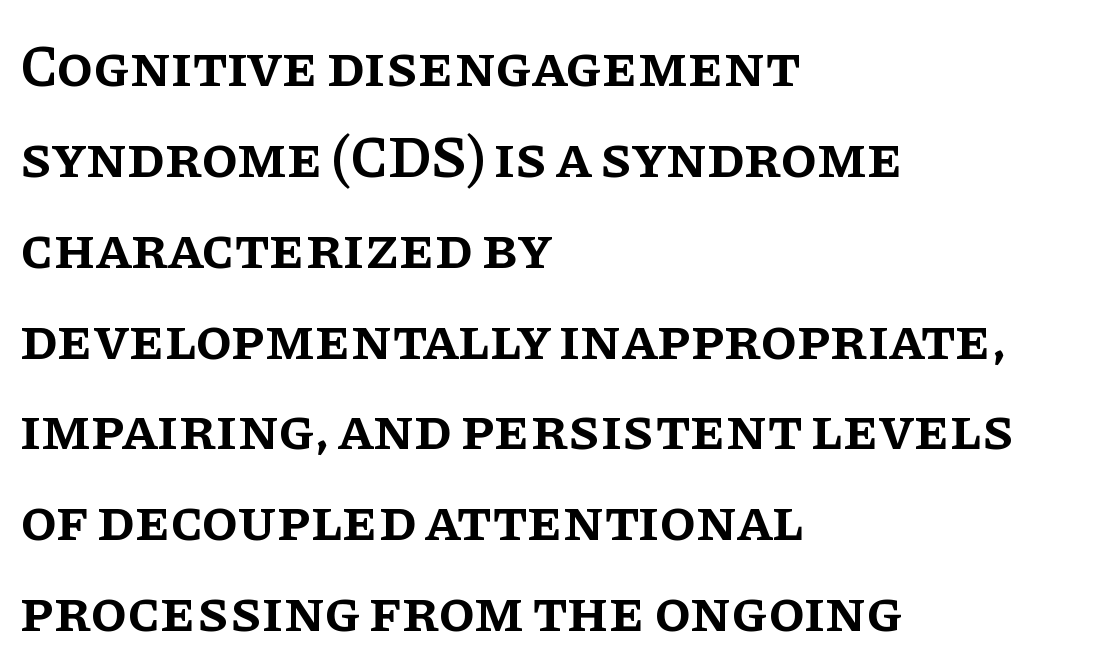
The image shows 59 px semibold serif type, upright; set left-aligned, normal line spacing (1.54x), normal letter spacing, not underlined; low stroke contrast and a large x-height.
